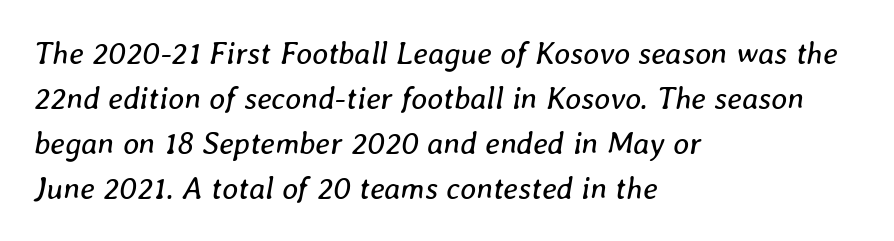
{"italic": "yes", "lean": "right", "slant_degrees": 8, "bold": "no", "weight": "regular", "width": "normal", "stroke_contrast": "low", "x_height": "medium", "monospaced": "no", "underline": "no", "align": "left", "line_spacing": "normal", "line_spacing_ratio": 1.45, "letter_spacing": "normal", "letter_spacing_em": 0.0, "glyph_px": 31}
